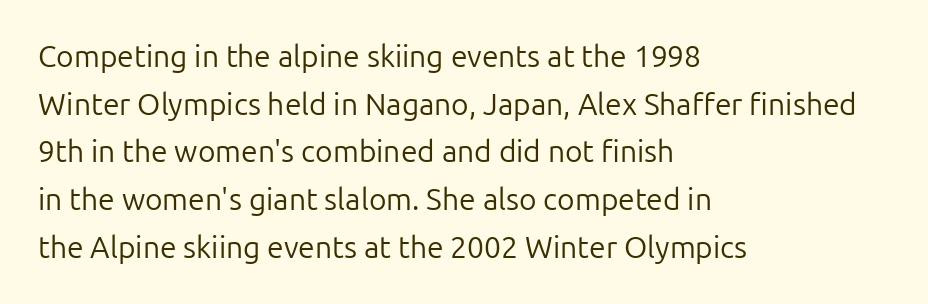
Q: Is the text bold? A: No.
Q: Is the text italic (slanted)? A: No, it is upright.
Q: Is the typeface a serif or a sans-serif typeface? A: Sans-serif.
Q: Is the text underlined? A: No.
Q: How is the paragraph aligned? A: Left-aligned.
Q: Is the spacing between letters normal or unusually wide? A: Normal.
Q: Is the spacing between lines tight, normal or loose? A: Normal.
Q: Width (condensed, normal, or wide)? A: Normal.
Q: Stroke contrast? A: Low.
Q: x-height? A: Medium.
Q: Monospaced? A: No.
